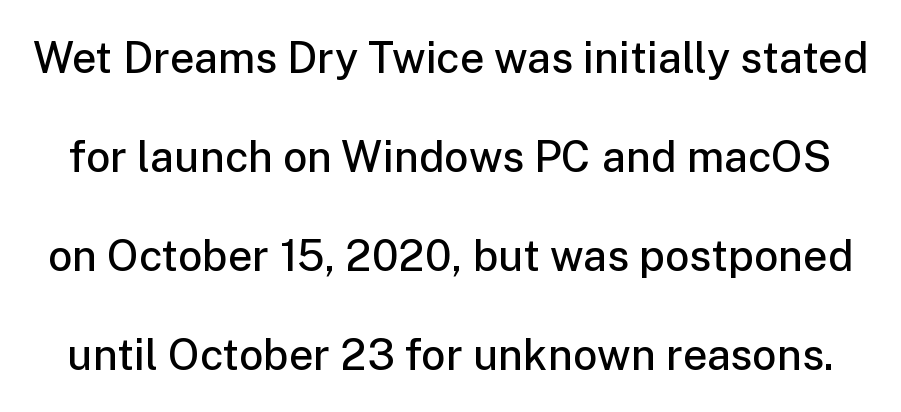
The image shows 43 px semibold sans-serif type, upright; set loose line spacing (2.3x), normal letter spacing, not underlined; low stroke contrast and a medium x-height.
